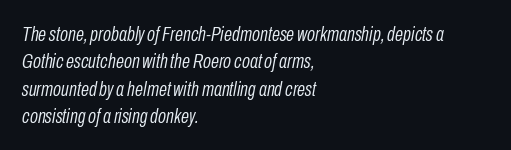
Q: Is the text bold? A: No.
Q: Is the text italic (slanted)? A: Yes, it leans right by about 10 degrees.
Q: Is the text underlined? A: No.
Q: How is the paragraph aligned? A: Left-aligned.
Q: Is the spacing between letters normal or unusually wide? A: Normal.
Q: Is the spacing between lines tight, normal or loose? A: Normal.
